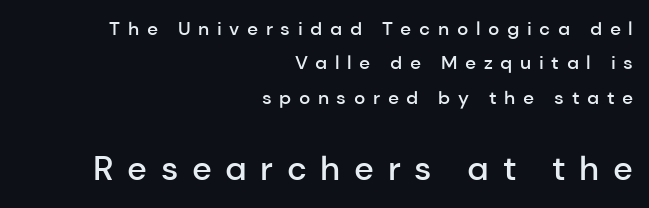
Tracking here is generous; glyphs stand well apart from one another. If you squint, the bottom block still reads clearly — it's the larger of the two. What weight is shown? A semibold, between regular and bold. One-word summary of the alignment: right. Every stem runs plumb, perpendicular to the baseline. The designer went with a sans here, leaving each stem footless.
